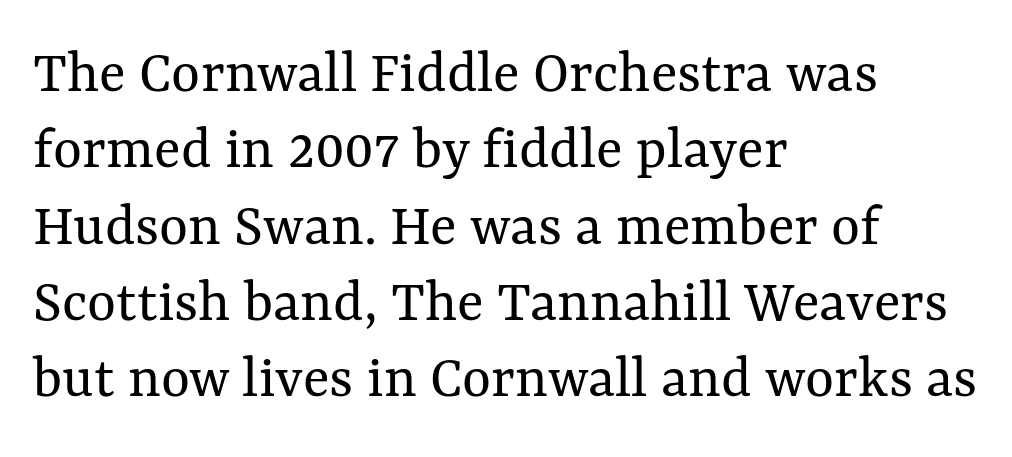
The image shows 62 px regular-weight type, upright; set left-aligned, line spacing 1.23x, normal letter spacing, not underlined; medium stroke contrast and a medium x-height.
